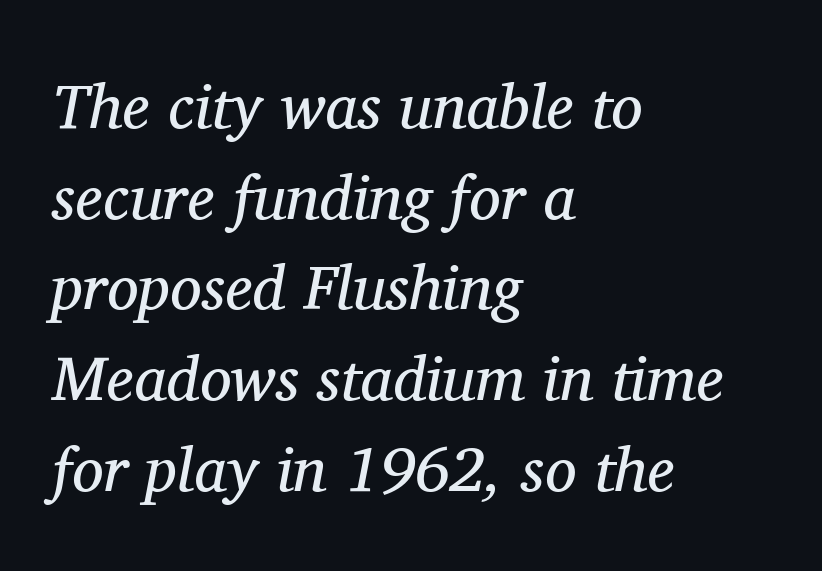
Q: Is the text bold? A: No.
Q: Is the text italic (slanted)? A: Yes, it leans right by about 11 degrees.
Q: Is the typeface a serif or a sans-serif typeface? A: Serif.
Q: Is the text underlined? A: No.
Q: How is the paragraph aligned? A: Left-aligned.
Q: Is the spacing between letters normal or unusually wide? A: Normal.
Q: Is the spacing between lines tight, normal or loose? A: Normal.
Q: Width (condensed, normal, or wide)? A: Normal.
Q: Stroke contrast? A: Medium.
Q: x-height? A: Medium.
Q: Monospaced? A: No.
